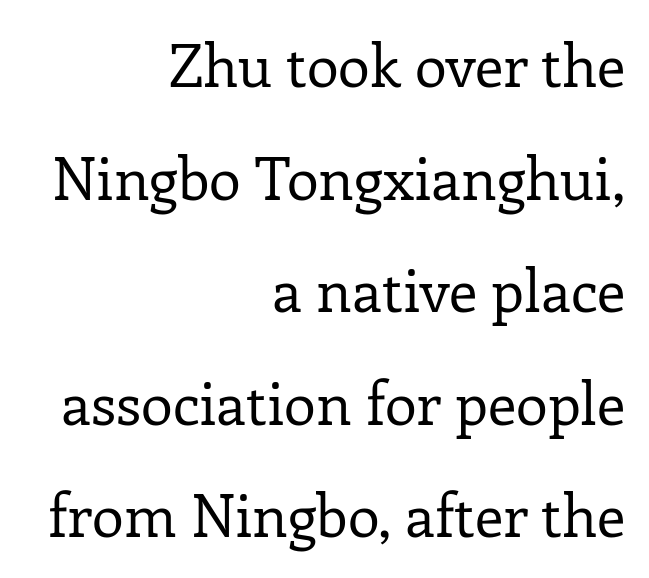
{"serif": "yes", "italic": "no", "bold": "no", "weight": "regular", "width": "normal", "stroke_contrast": "low", "x_height": "medium", "monospaced": "no", "underline": "no", "align": "right", "line_spacing": "loose", "line_spacing_ratio": 1.94, "letter_spacing": "normal", "letter_spacing_em": 0.0, "glyph_px": 58}
